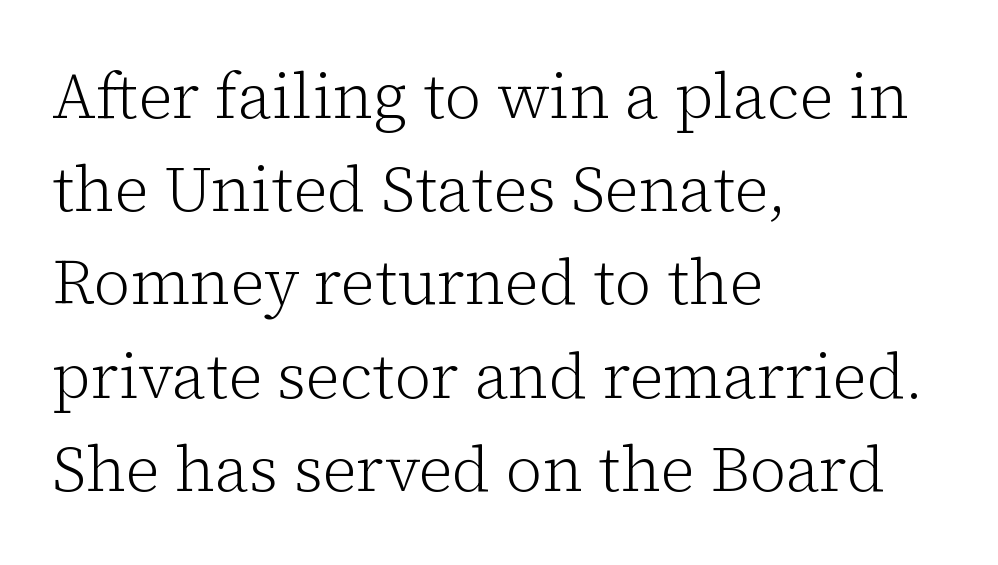
Q: Is the text bold? A: No.
Q: Is the text italic (slanted)? A: No, it is upright.
Q: Is the typeface a serif or a sans-serif typeface? A: Serif.
Q: Is the text underlined? A: No.
Q: How is the paragraph aligned? A: Left-aligned.
Q: Is the spacing between letters normal or unusually wide? A: Normal.
Q: Is the spacing between lines tight, normal or loose? A: Normal.
Q: Width (condensed, normal, or wide)? A: Normal.
Q: Stroke contrast? A: Low.
Q: x-height? A: Medium.
Q: Monospaced? A: No.
